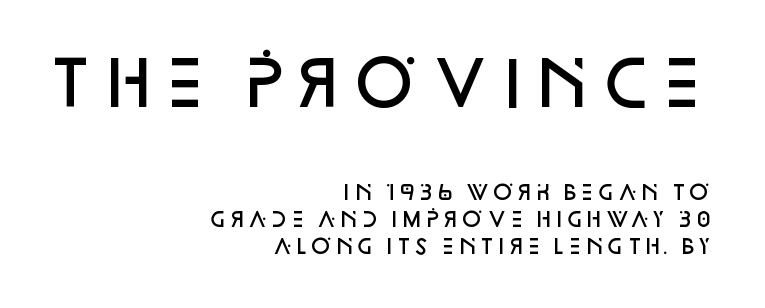
The image shows 61 px semibold sans-serif type, upright; set right-aligned, normal line spacing (1.36x), normal letter spacing, not underlined; the first (top) block is 3.05x larger; low stroke contrast and a large x-height.
